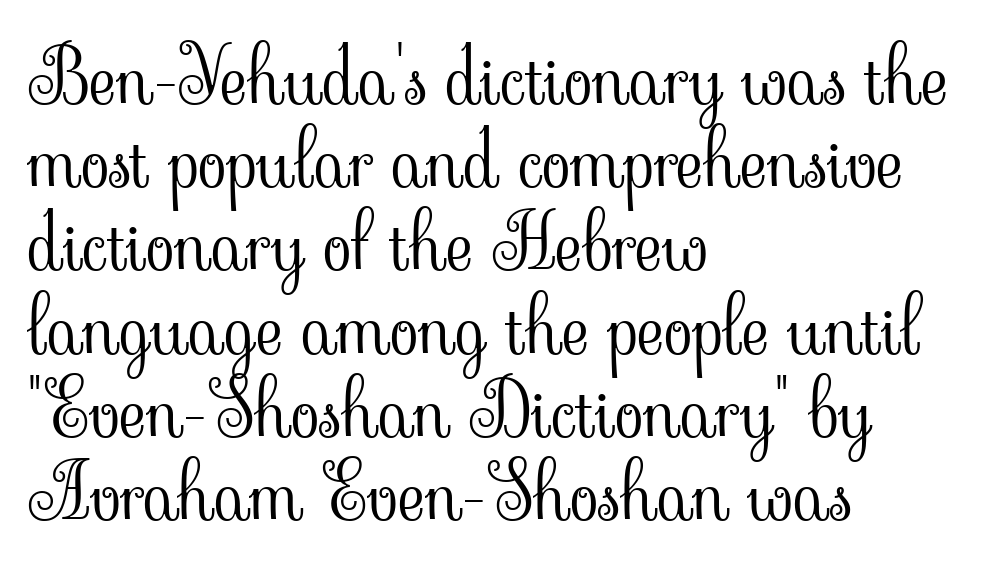
{"serif": "yes", "italic": "no", "bold": "no", "weight": "light", "width": "normal", "stroke_contrast": "low", "x_height": "small", "monospaced": "no", "underline": "no", "align": "left", "line_spacing": "tight", "line_spacing_ratio": 1.11, "letter_spacing": "normal", "letter_spacing_em": 0.0, "glyph_px": 75}
